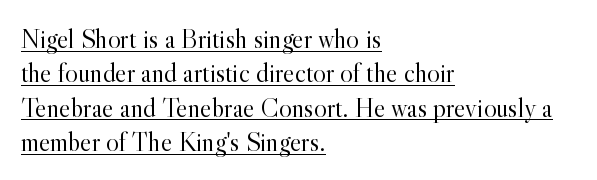
{"italic": "no", "bold": "no", "underline": "yes", "align": "left", "line_spacing": "normal", "line_spacing_ratio": 1.27, "letter_spacing": "normal", "letter_spacing_em": 0.0, "glyph_px": 27}
